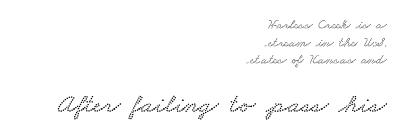
The image shows 27 px text type; set right-aligned, normal line spacing (1.26x), normal letter spacing, not underlined; the second (bottom) block is 1.93x larger.
